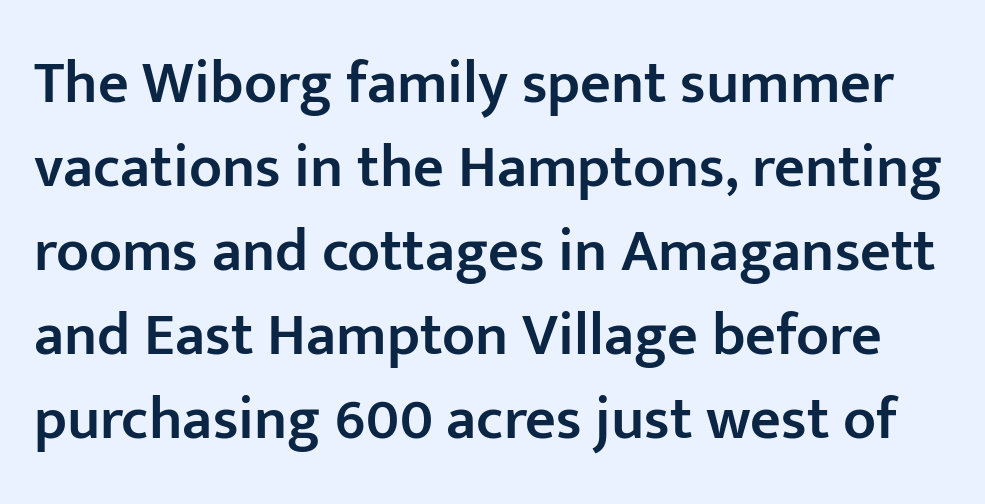
Q: Is the text bold? A: Semi-bold.
Q: Is the text italic (slanted)? A: No, it is upright.
Q: Is the typeface a serif or a sans-serif typeface? A: Sans-serif.
Q: Is the text underlined? A: No.
Q: Is the spacing between letters normal or unusually wide? A: Normal.
Q: Is the spacing between lines tight, normal or loose? A: Normal.
Q: Width (condensed, normal, or wide)? A: Normal.
Q: Stroke contrast? A: Low.
Q: x-height? A: Medium.
Q: Monospaced? A: No.
